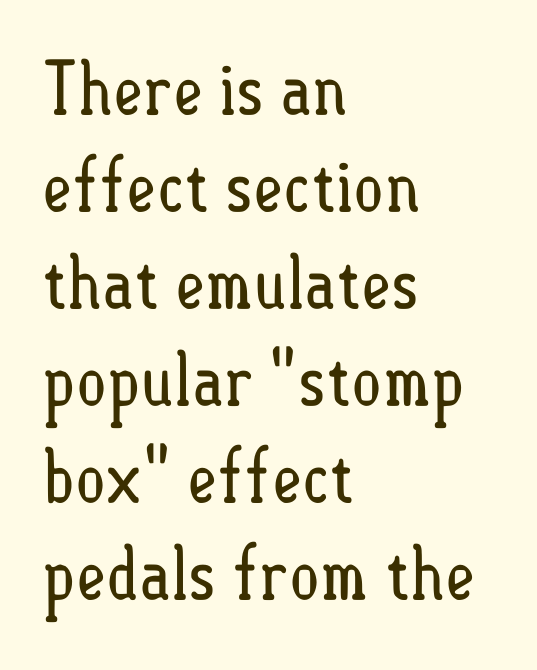
The font sits on the lighter half of the weight spectrum, regular included. This is the regular roman posture of the typeface. The lines are quadded left. The designer left line spacing at the default.
